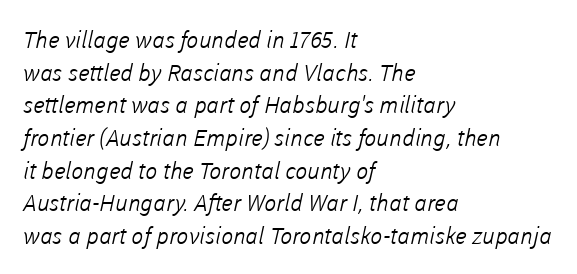
Q: Is the text bold? A: No.
Q: Is the text underlined? A: No.
Q: How is the paragraph aligned? A: Left-aligned.
Q: Is the spacing between letters normal or unusually wide? A: Normal.
Q: Is the spacing between lines tight, normal or loose? A: Normal.
